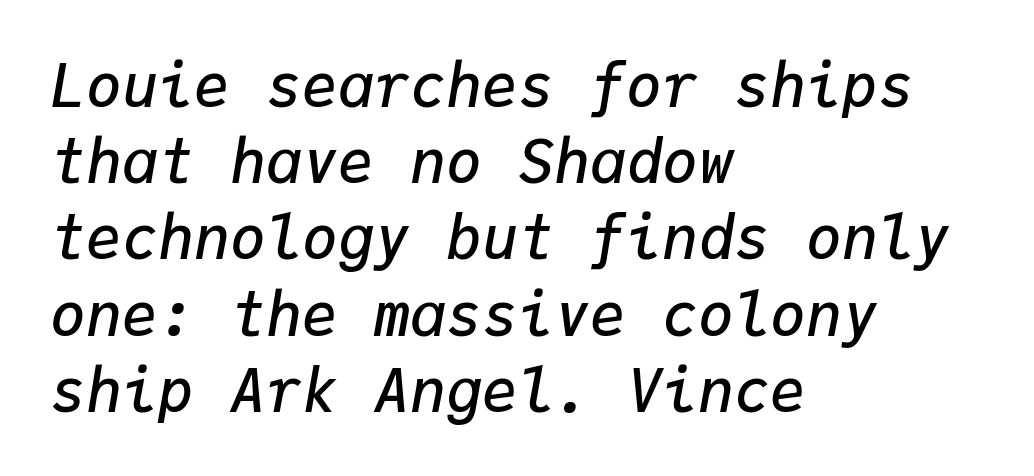
Q: Is the text bold? A: Semi-bold.
Q: Is the text italic (slanted)? A: Yes, it leans right by about 9 degrees.
Q: Is the text underlined? A: No.
Q: How is the paragraph aligned? A: Left-aligned.
Q: Is the spacing between letters normal or unusually wide? A: Normal.
Q: Is the spacing between lines tight, normal or loose? A: Normal.
Q: Width (condensed, normal, or wide)? A: Normal.
Q: Stroke contrast? A: Low.
Q: x-height? A: Medium.
Q: Monospaced? A: Yes.
